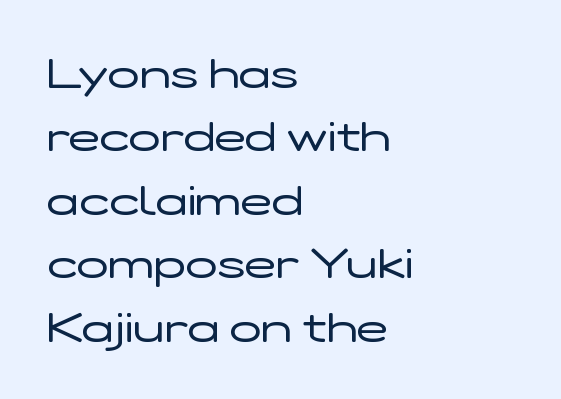
{"serif": "no", "italic": "no", "bold": "no", "weight": "regular", "width": "wide", "stroke_contrast": "low", "x_height": "medium", "monospaced": "no", "underline": "no", "align": "left", "line_spacing": "normal", "line_spacing_ratio": 1.51, "letter_spacing": "normal", "letter_spacing_em": 0.0, "glyph_px": 42}
